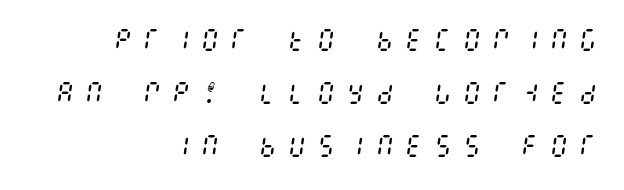
{"italic": "yes", "lean": "right", "slant_degrees": 8, "bold": "no", "underline": "no", "align": "right", "line_spacing": "loose", "line_spacing_ratio": 2.2, "letter_spacing": "wide", "letter_spacing_em": 0.41, "glyph_px": 24}
